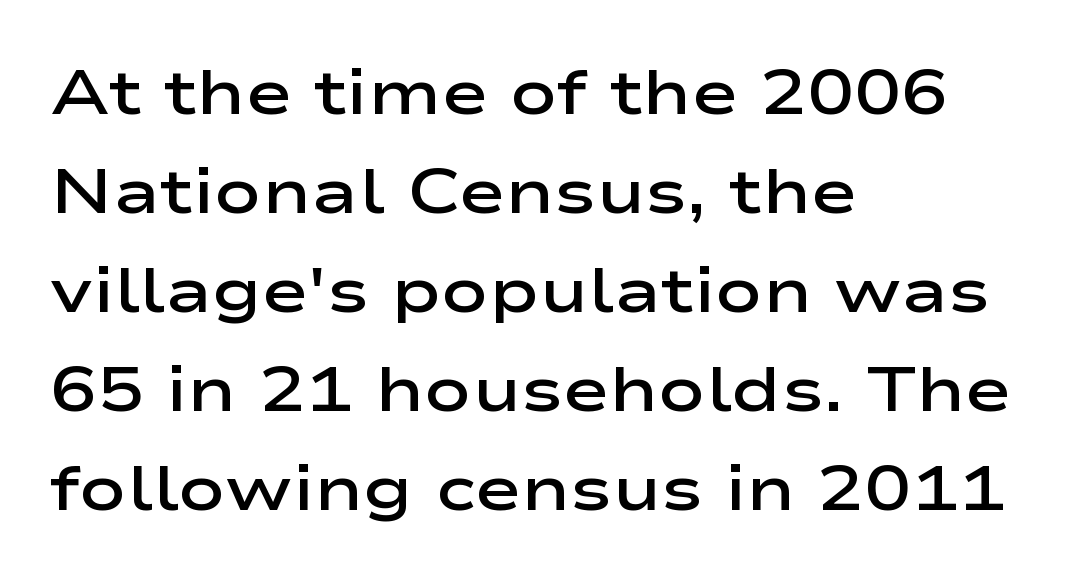
{"serif": "no", "italic": "no", "bold": "semi", "weight": "semibold", "width": "wide", "stroke_contrast": "low", "x_height": "medium", "monospaced": "no", "underline": "no", "align": "left", "line_spacing": "normal", "line_spacing_ratio": 1.57, "letter_spacing": "normal", "letter_spacing_em": 0.0, "glyph_px": 63}
